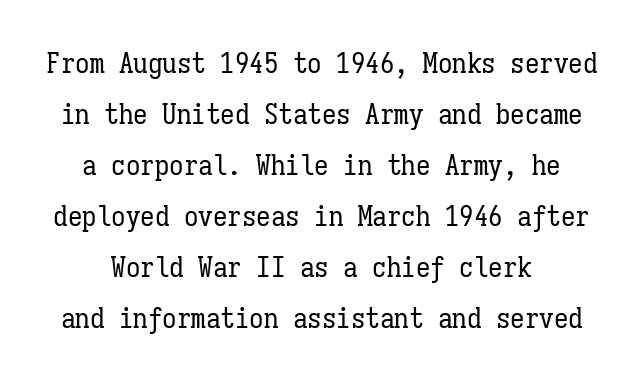
The image shows 29 px regular-weight, condensed type, upright, monospaced; set line spacing 1.76x, normal letter spacing, not underlined; low stroke contrast and a medium x-height.
